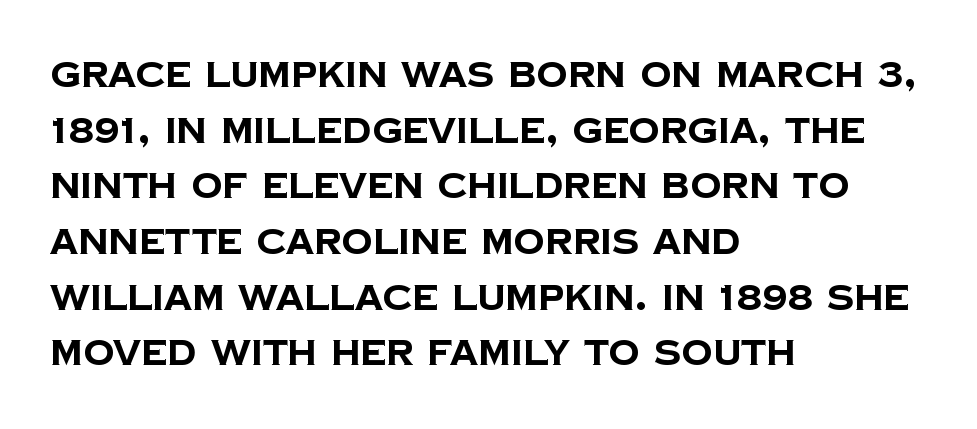
You could not count columns in this text — the font is proportionally spaced. Every letter is thick-stroked: bold, no question. Where is the straight margin? On the left. Bare-footed words on every line. Typographically, this falls in the sans-serif category. Leading: standard.
